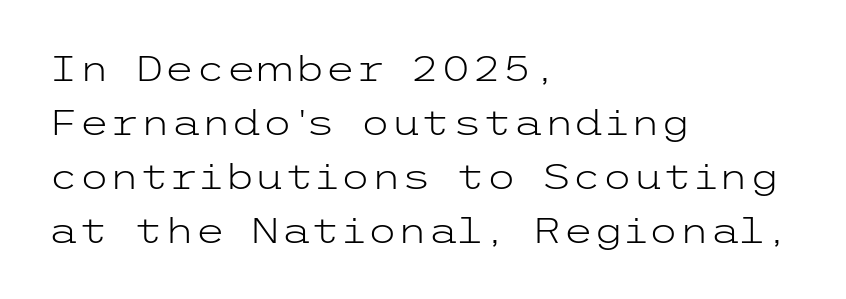
{"serif": "no", "italic": "no", "bold": "no", "weight": "light", "width": "wide", "stroke_contrast": "low", "x_height": "medium", "underline": "no", "align": "left", "line_spacing": "normal", "line_spacing_ratio": 1.54, "letter_spacing": "normal", "letter_spacing_em": 0.0, "glyph_px": 35}
